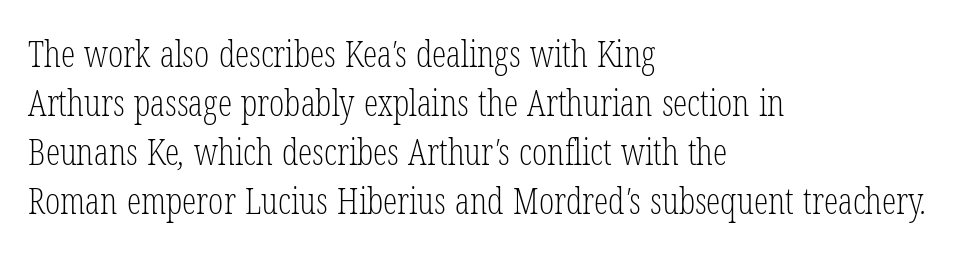
Weight: not bold — regular or lighter. To sum up the face: it has serifs. These lines keep a tight, regular rhythm from letter to letter. The rendering uses a moderate line-height, typical for paragraphs. The setting favours the left margin, as ordinary paragraphs usually do. A typesetter would call this proportional, since set widths differ per character.
